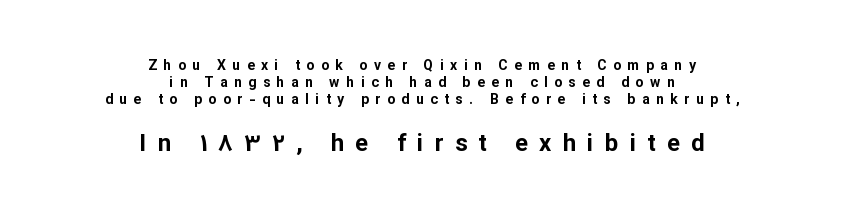
Thick stems and heavy bowls — unmistakably bold. Compared with a flush-left layout, this one balances lines on the center instead. Caption: upper text group reduced, lower text group enlarged. Glyph-to-glyph distance is far greater than everyday printed text. Unlike italic type, these characters show no tilt at all. Each row of text sits above clean, open space.
